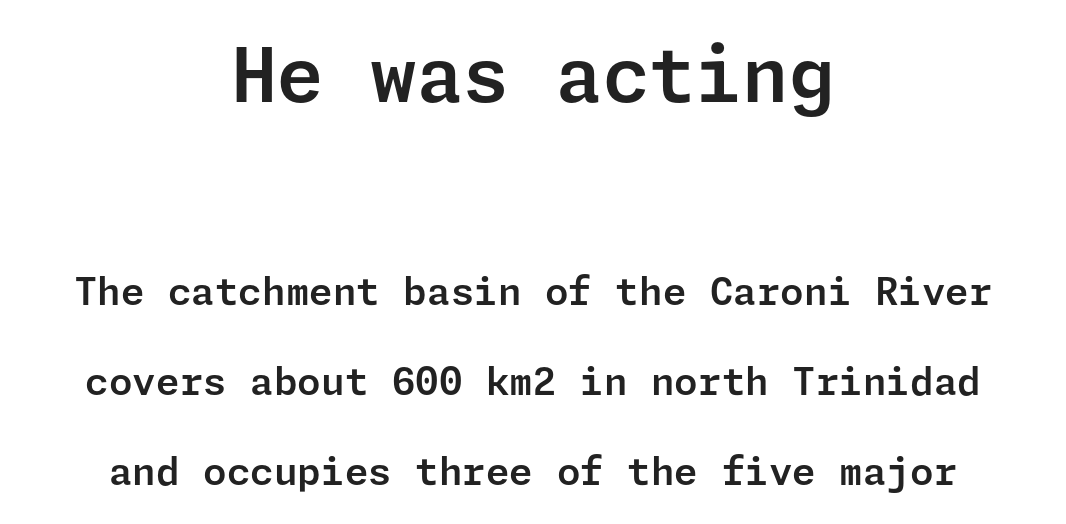
The image shows 75 px sans-serif type, upright; set centered, loose line spacing (2.37x), normal letter spacing, not underlined; the first (top) block is 1.97x larger; low stroke contrast and a medium x-height.
